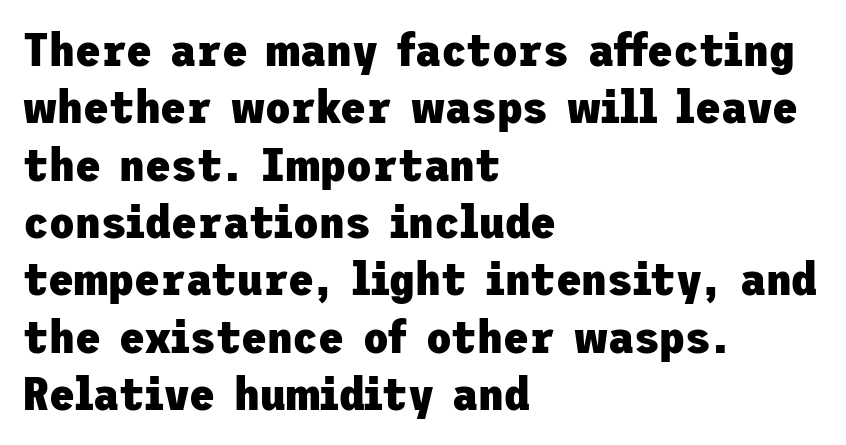
{"serif": "no", "italic": "no", "bold": "yes", "weight": "heavy", "width": "normal", "stroke_contrast": "low", "x_height": "medium", "underline": "no", "align": "left", "line_spacing_ratio": 1.22, "letter_spacing": "normal", "letter_spacing_em": 0.0, "glyph_px": 47}
